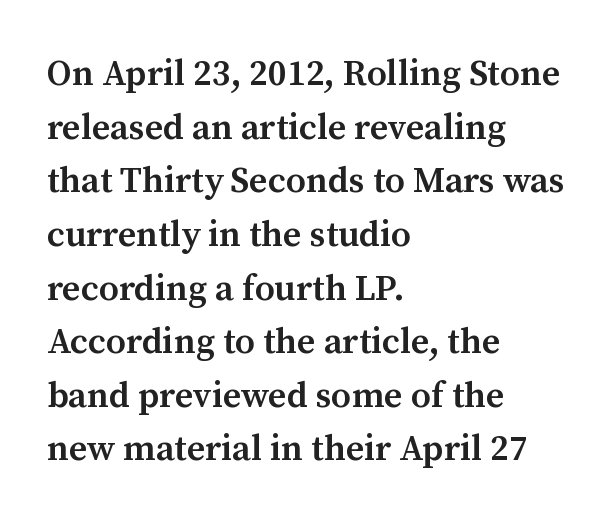
Is this a sans? No — the strokes have serifs. The lines in this sample share a left origin and differ only in where they stop. Notice how descenders clear the ascenders below comfortably — that's standard leading. Strokes here are thickened, but only to semibold level.
